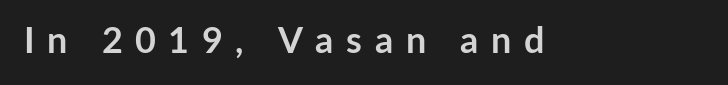
Q: Is the text bold? A: Yes.
Q: Is the text italic (slanted)? A: No, it is upright.
Q: Is the typeface a serif or a sans-serif typeface? A: Sans-serif.
Q: Is the text underlined? A: No.
Q: Is the spacing between letters normal or unusually wide? A: Unusually wide.
Q: Width (condensed, normal, or wide)? A: Normal.
Q: Stroke contrast? A: Low.
Q: x-height? A: Medium.
Q: Monospaced? A: No.
